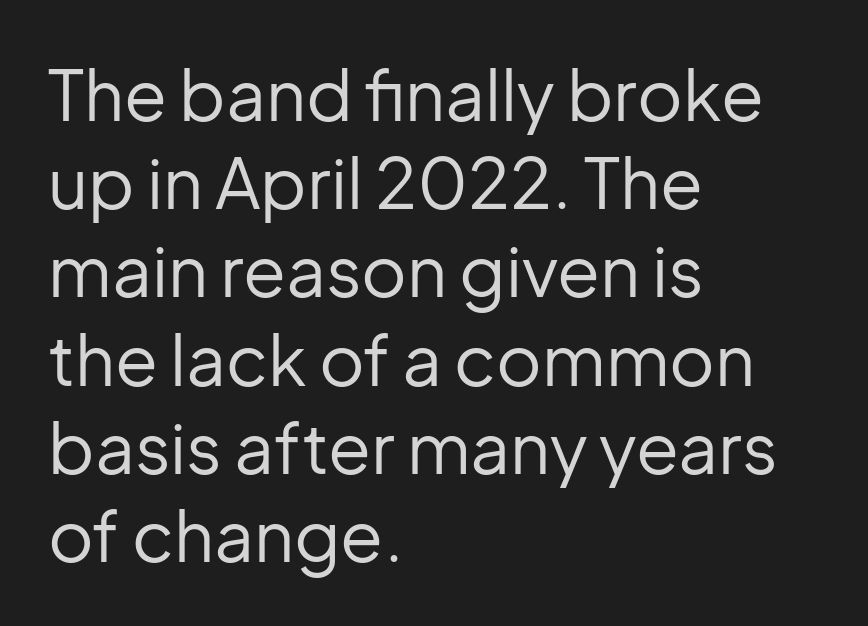
Horizontal alignment here is leftward, the default for most running prose. Has an underline been added? It has not. Proportional: the letters do not fall into vertical columns. Quick note: not italic, upright. These lines are composed in type without serifs. Reading down the column, the eye jumps a familiar distance to each next line.
